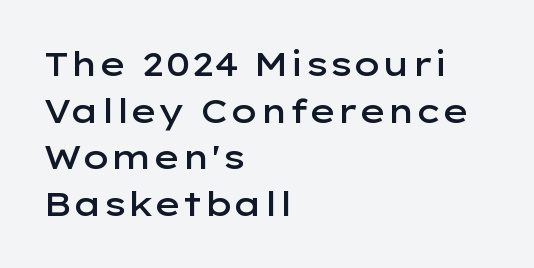
{"serif": "no", "italic": "no", "bold": "semi", "weight": "semibold", "width": "wide", "stroke_contrast": "low", "x_height": "medium", "monospaced": "no", "underline": "no", "align": "left", "line_spacing": "normal", "line_spacing_ratio": 1.41, "letter_spacing": "normal", "letter_spacing_em": 0.0, "glyph_px": 33}
